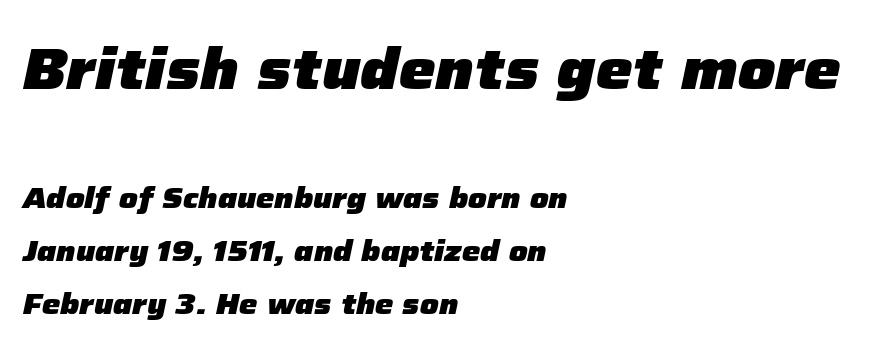
Q: Is the text bold? A: Yes.
Q: Is the text italic (slanted)? A: Yes, it leans right by about 12 degrees.
Q: Is the text underlined? A: No.
Q: How is the paragraph aligned? A: Left-aligned.
Q: Is the spacing between letters normal or unusually wide? A: Normal.
Q: Which block of text is set in a larger size, the first (top) or the second (bottom)? A: The first (top) one.
Q: Width (condensed, normal, or wide)? A: Normal.
Q: Stroke contrast? A: Low.
Q: x-height? A: Medium.
Q: Monospaced? A: No.
